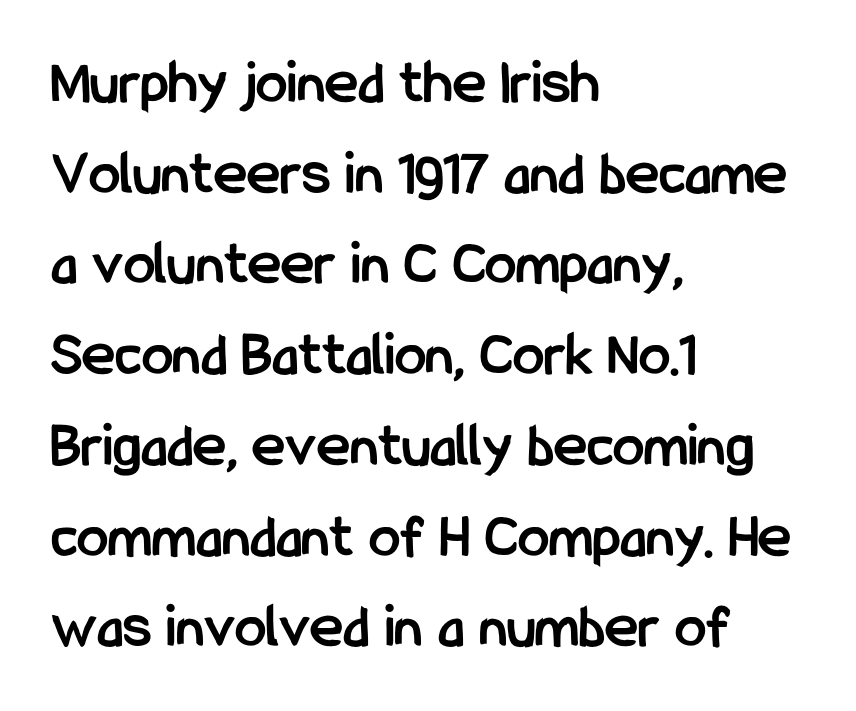
{"serif": "no", "italic": "no", "bold": "yes", "weight": "semibold", "width": "condensed", "stroke_contrast": "low", "x_height": "medium", "monospaced": "no", "underline": "no", "align": "left", "line_spacing": "normal", "line_spacing_ratio": 1.44, "letter_spacing": "normal", "letter_spacing_em": 0.0, "glyph_px": 63}
